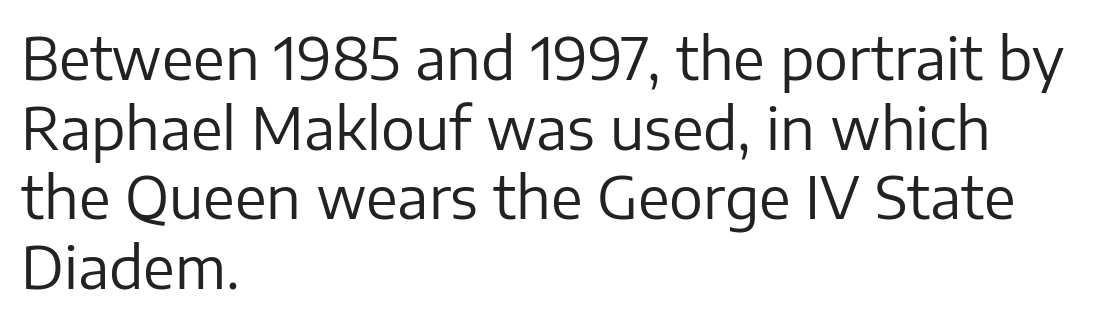
Q: Is the text bold? A: No.
Q: Is the text italic (slanted)? A: No, it is upright.
Q: Is the typeface a serif or a sans-serif typeface? A: Sans-serif.
Q: Is the text underlined? A: No.
Q: How is the paragraph aligned? A: Left-aligned.
Q: Is the spacing between letters normal or unusually wide? A: Normal.
Q: Width (condensed, normal, or wide)? A: Normal.
Q: Stroke contrast? A: Low.
Q: x-height? A: Medium.
Q: Monospaced? A: No.
